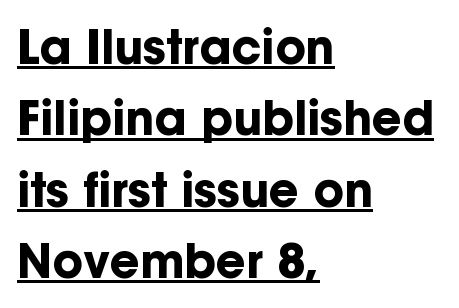
Nope, not italic — everything's standing straight. If you measured baseline to baseline, you'd find a middling distance. Left-aligned paragraph, ragged on the right. Compared with undecorated copy, this sample adds a rule below the words. I'd describe the lettering as bold — thick and assertive. This is sans-serif lettering, the kind often seen on screens and signage.
